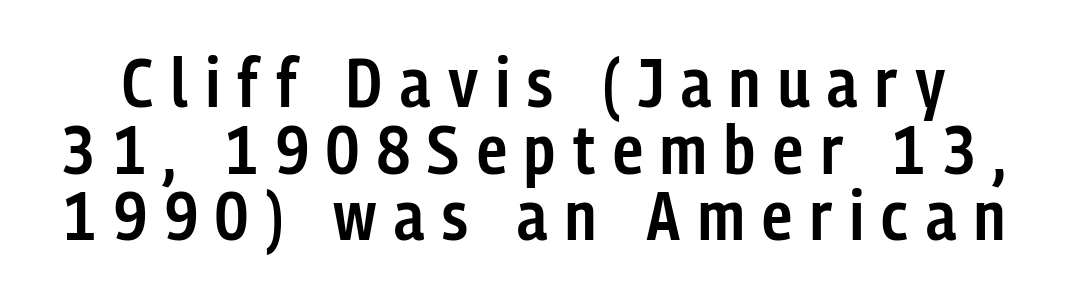
The image shows 68 px semibold, condensed sans-serif type, upright; set tight line spacing (0.98x), unusually wide letter spacing (+0.26 em), not underlined; low stroke contrast and a medium x-height.
